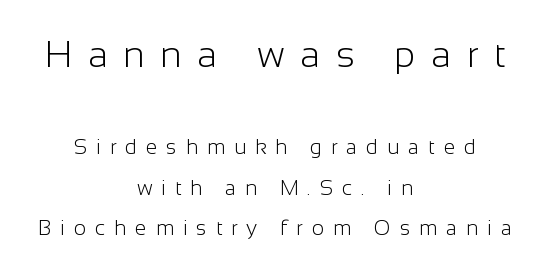
Q: Is the text bold? A: No.
Q: Is the text italic (slanted)? A: No, it is upright.
Q: Is the typeface a serif or a sans-serif typeface? A: Sans-serif.
Q: Is the text underlined? A: No.
Q: How is the paragraph aligned? A: Centered.
Q: Is the spacing between letters normal or unusually wide? A: Unusually wide.
Q: Is the spacing between lines tight, normal or loose? A: Loose.
Q: Which block of text is set in a larger size, the first (top) or the second (bottom)? A: The first (top) one.
Q: Width (condensed, normal, or wide)? A: Normal.
Q: Stroke contrast? A: Low.
Q: x-height? A: Medium.
Q: Monospaced? A: No.
